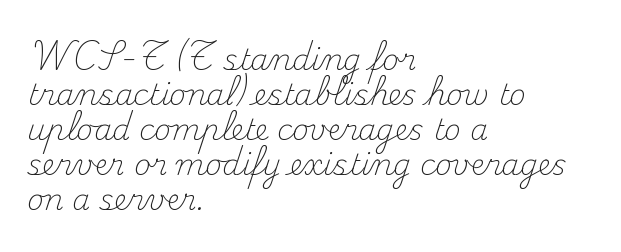
The gap between lines stays unmarked. Yep, those are serifs on the letters. Every row of glyphs begins at an identical x-position on the left.
